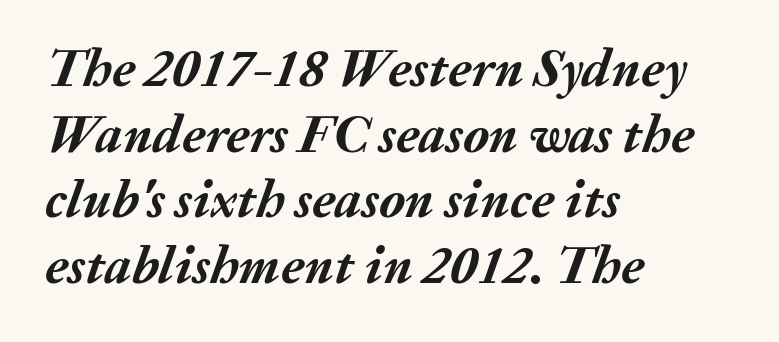
The image shows 53 px semibold type, italic (leaning right); set left-aligned, line spacing 1.24x, normal letter spacing, not underlined; medium stroke contrast and a medium x-height.
